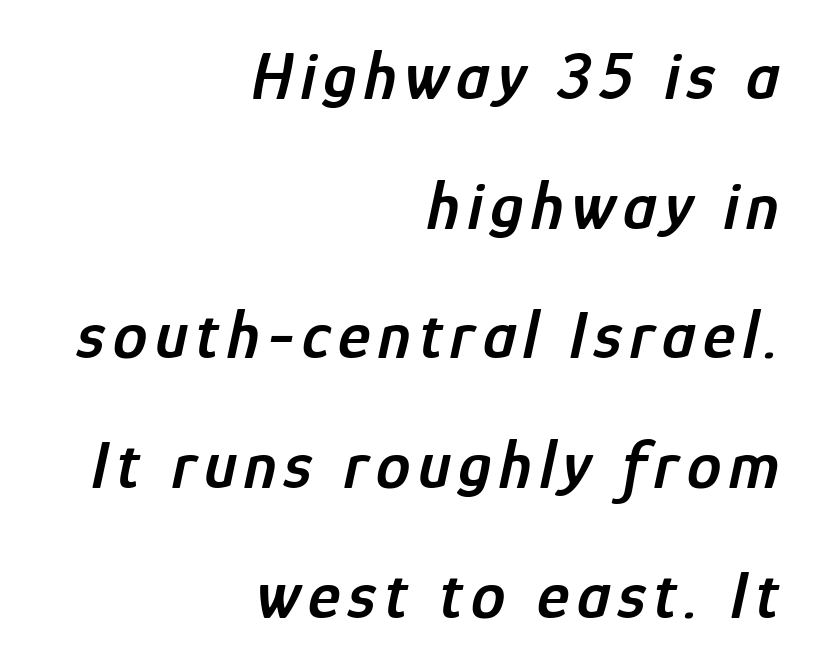
Think of a printed novel: that variable character pitch is what you see here. Descender tails drop into unmarked territory. Leftover space on each line is placed entirely before the opening word. Italic: yes, the glyphs are oblique. Each glyph is drawn with semibold strokes, heavier than normal yet not fully bold.
